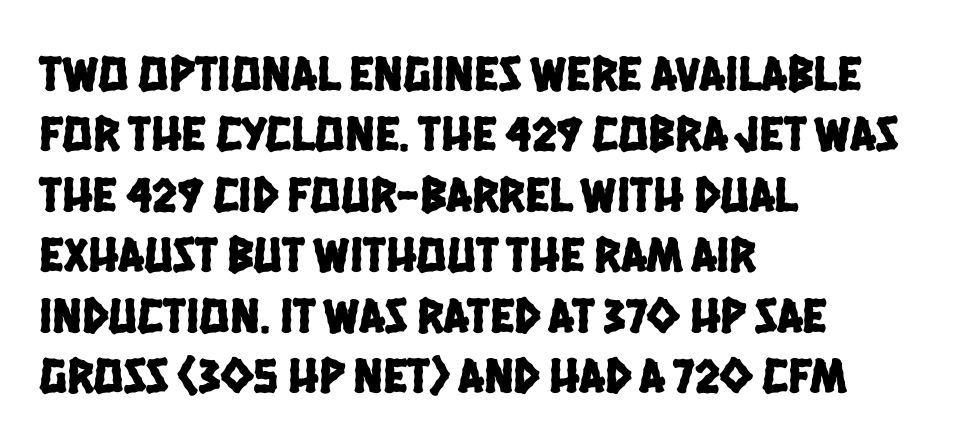
{"serif": "no", "width": "condensed", "stroke_contrast": "low", "x_height": "large", "monospaced": "no", "underline": "no", "align": "left", "line_spacing_ratio": 1.21, "letter_spacing": "normal", "letter_spacing_em": 0.0, "glyph_px": 50}
